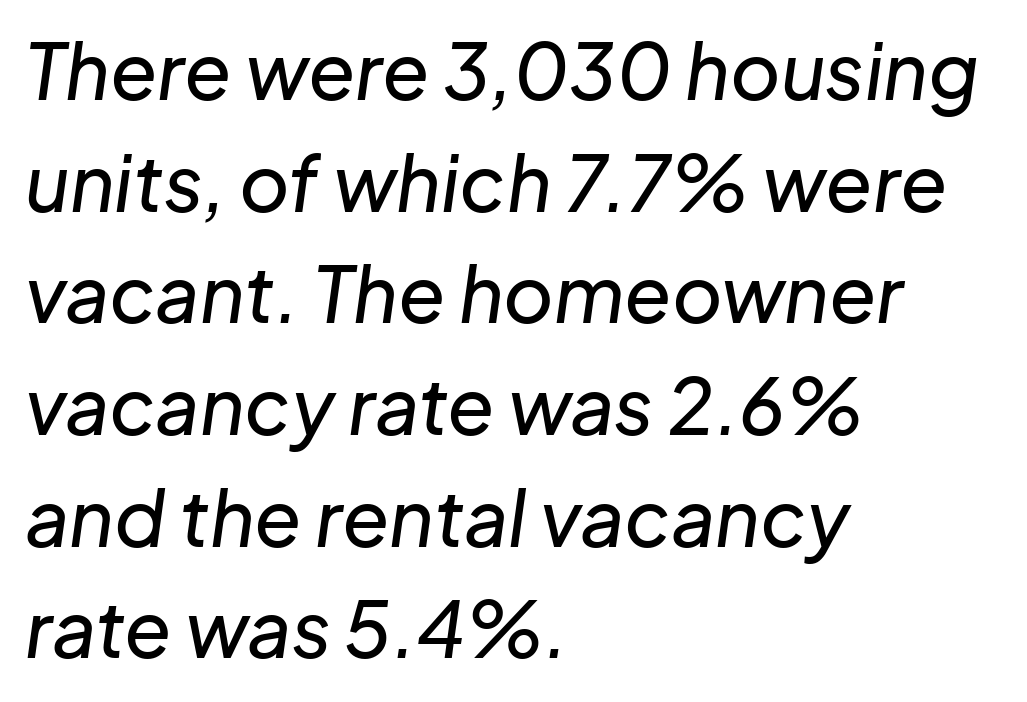
Q: Is the text italic (slanted)? A: Yes, it leans right by about 8 degrees.
Q: Is the text underlined? A: No.
Q: How is the paragraph aligned? A: Left-aligned.
Q: Is the spacing between letters normal or unusually wide? A: Normal.
Q: Is the spacing between lines tight, normal or loose? A: Normal.
Q: Width (condensed, normal, or wide)? A: Normal.
Q: Stroke contrast? A: Low.
Q: x-height? A: Medium.
Q: Monospaced? A: No.
